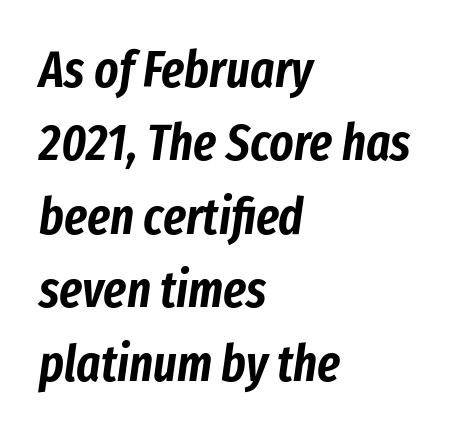
The image shows 51 px condensed type, italic (leaning right); set left-aligned, normal line spacing (1.44x), normal letter spacing, not underlined; low stroke contrast and a medium x-height.
